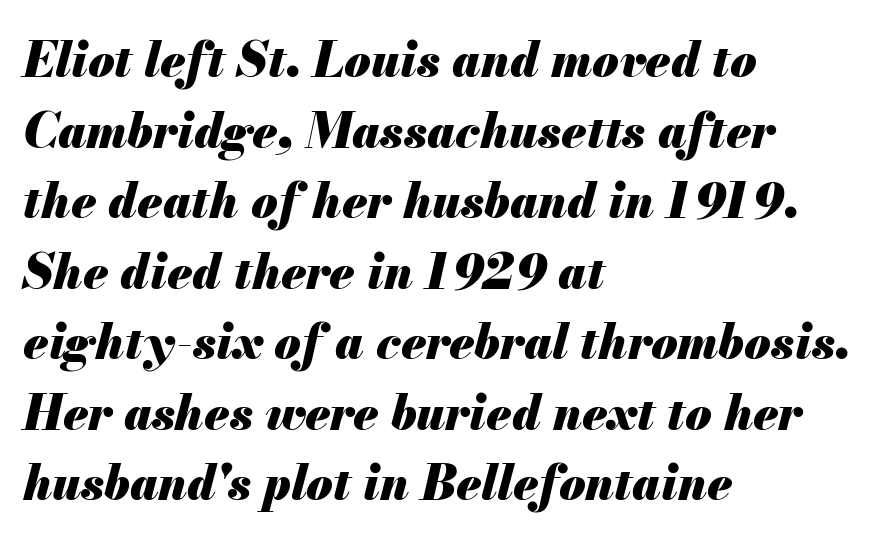
Q: Is the text bold? A: Yes.
Q: Is the text italic (slanted)? A: Yes, it leans right by about 13 degrees.
Q: Is the text underlined? A: No.
Q: How is the paragraph aligned? A: Left-aligned.
Q: Is the spacing between letters normal or unusually wide? A: Normal.
Q: Is the spacing between lines tight, normal or loose? A: Normal.
Q: Width (condensed, normal, or wide)? A: Normal.
Q: Stroke contrast? A: Medium.
Q: x-height? A: Small.
Q: Monospaced? A: No.
